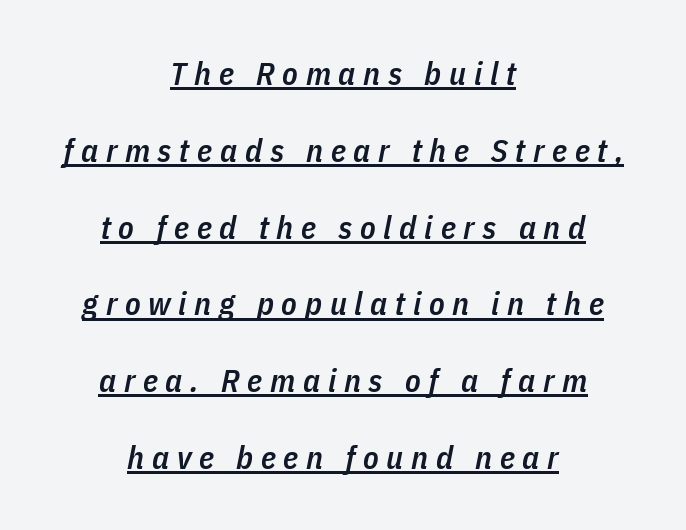
The image shows 32 px semibold, condensed type, italic (leaning right); set centered, loose line spacing (2.4x), unusually wide letter spacing (+0.24 em), underlined; low stroke contrast and a medium x-height.
